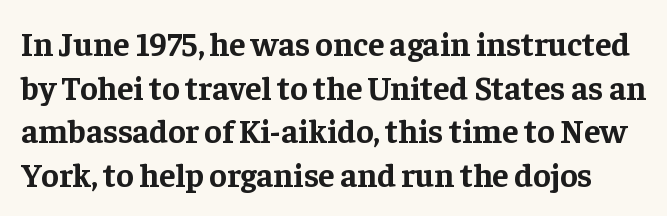
The image shows 33 px bold serif type, upright; set normal line spacing (1.32x), normal letter spacing, not underlined; low stroke contrast and a medium x-height.
